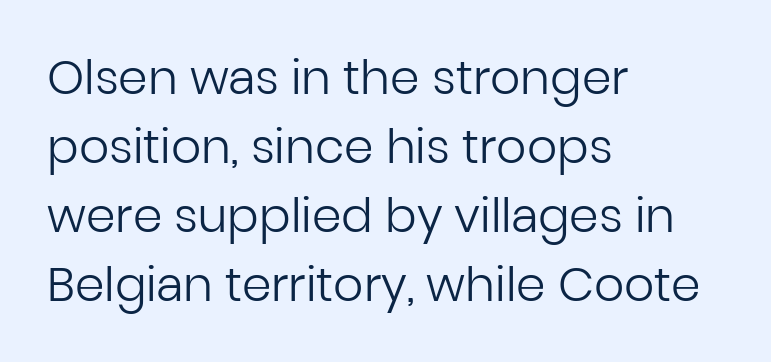
Q: Is the text bold? A: No.
Q: Is the text italic (slanted)? A: No, it is upright.
Q: Is the typeface a serif or a sans-serif typeface? A: Sans-serif.
Q: Is the text underlined? A: No.
Q: How is the paragraph aligned? A: Left-aligned.
Q: Is the spacing between letters normal or unusually wide? A: Normal.
Q: Is the spacing between lines tight, normal or loose? A: Normal.
Q: Width (condensed, normal, or wide)? A: Normal.
Q: Stroke contrast? A: Low.
Q: x-height? A: Medium.
Q: Monospaced? A: No.
